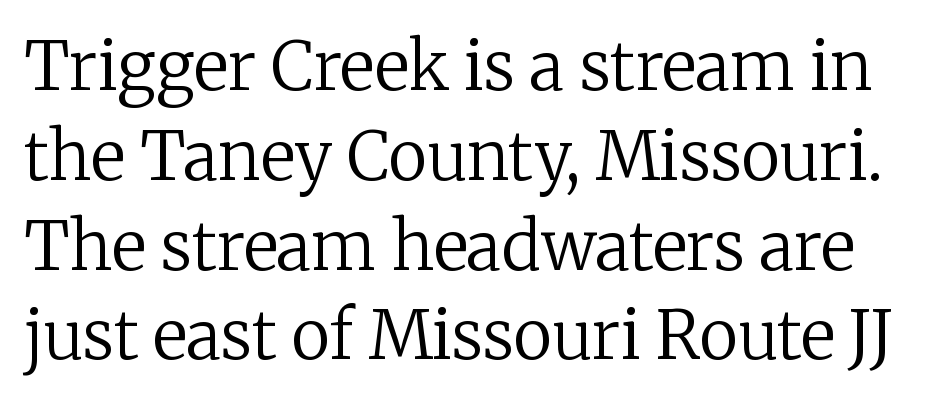
The image shows 67 px regular-weight serif type, upright; set normal line spacing (1.34x), normal letter spacing, not underlined; low stroke contrast and a medium x-height.
